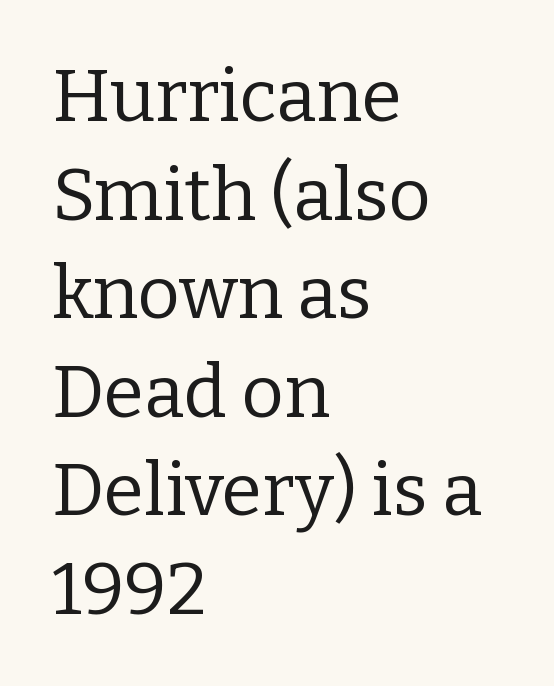
The text block is weighted toward the left margin, trailing off unevenly rightward. Designer's note — italics off, roman on. The string is rendered with underlining switched off. Is this a fixed-width face? No — the glyphs have proportional, varying widths. The designer left line spacing at the default.
